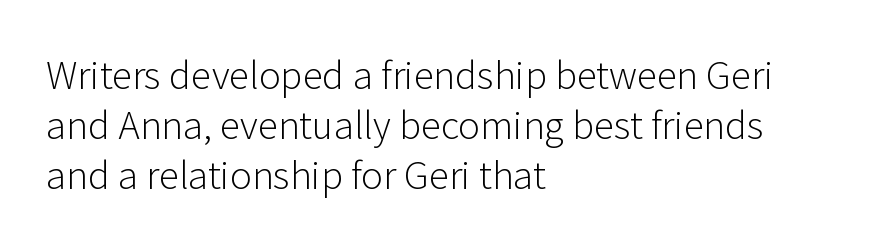
{"serif": "no", "italic": "no", "bold": "no", "weight": "light", "width": "normal", "stroke_contrast": "low", "x_height": "medium", "monospaced": "no", "underline": "no", "align": "left", "line_spacing": "normal", "line_spacing_ratio": 1.35, "letter_spacing": "normal", "letter_spacing_em": 0.0, "glyph_px": 37}
